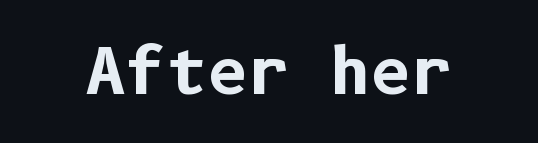
The image shows 63 px bold sans-serif type, upright; set normal letter spacing, not underlined; low stroke contrast and a medium x-height.
